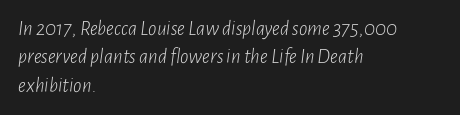
A classic flush-left, rag-right setting is used for this passage. The strip under each line holds only bare page. Rendered with sloped, italic letterforms. The typeface has the unassuming heft of standard copy or less.
